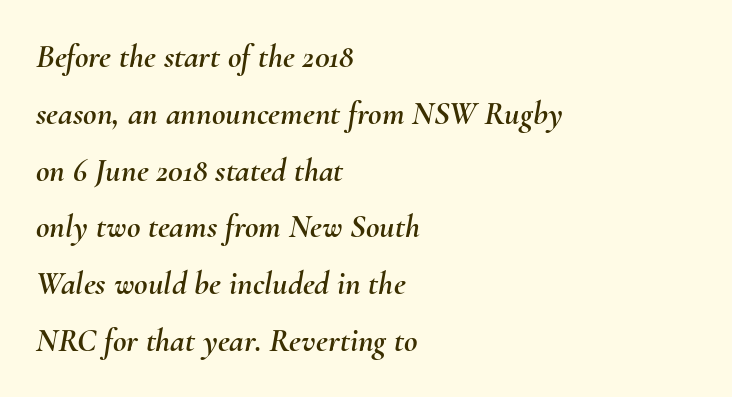
The image shows 33 px text type, italic (leaning right); set left-aligned, line spacing 1.72x, normal letter spacing, not underlined; medium stroke contrast and a small x-height.
